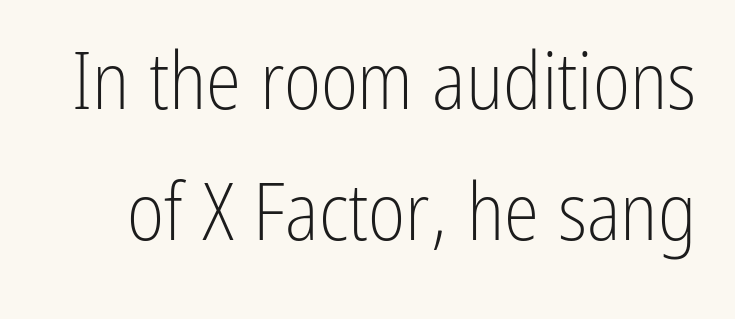
Q: Is the text bold? A: No.
Q: Is the text italic (slanted)? A: No, it is upright.
Q: Is the typeface a serif or a sans-serif typeface? A: Sans-serif.
Q: Is the text underlined? A: No.
Q: Is the spacing between letters normal or unusually wide? A: Normal.
Q: Is the spacing between lines tight, normal or loose? A: Normal.
Q: Width (condensed, normal, or wide)? A: Condensed.
Q: Stroke contrast? A: Low.
Q: x-height? A: Medium.
Q: Monospaced? A: No.
